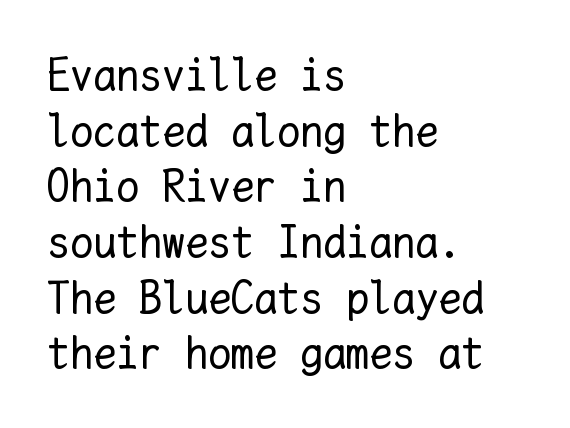
Q: Is the text bold? A: No.
Q: Is the text italic (slanted)? A: No, it is upright.
Q: Is the text underlined? A: No.
Q: How is the paragraph aligned? A: Left-aligned.
Q: Is the spacing between letters normal or unusually wide? A: Normal.
Q: Width (condensed, normal, or wide)? A: Normal.
Q: Stroke contrast? A: Low.
Q: x-height? A: Medium.
Q: Monospaced? A: Yes.
